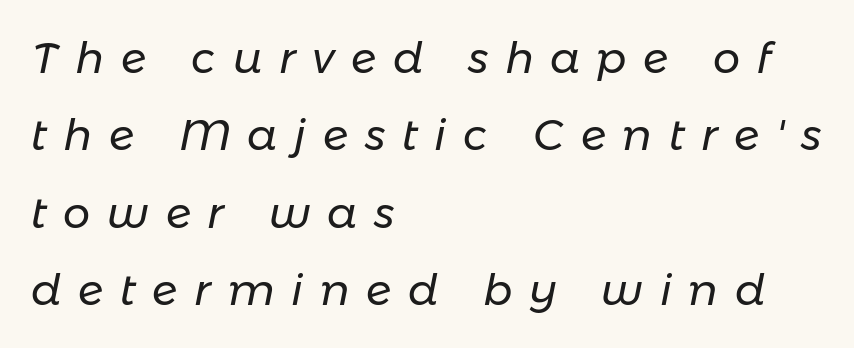
{"italic": "yes", "lean": "right", "slant_degrees": 11, "bold": "no", "weight": "regular", "width": "normal", "stroke_contrast": "low", "x_height": "medium", "monospaced": "no", "underline": "no", "align": "left", "line_spacing_ratio": 1.8, "letter_spacing": "wide", "letter_spacing_em": 0.39, "glyph_px": 43}
